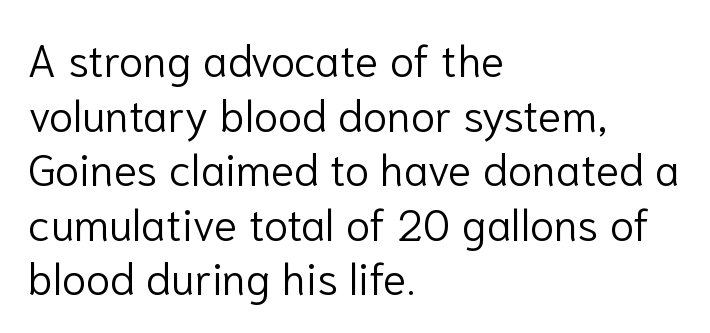
{"serif": "no", "italic": "no", "bold": "no", "weight": "light", "width": "normal", "stroke_contrast": "low", "x_height": "medium", "monospaced": "no", "underline": "no", "align": "left", "line_spacing_ratio": 1.24, "letter_spacing": "normal", "letter_spacing_em": 0.0, "glyph_px": 44}
